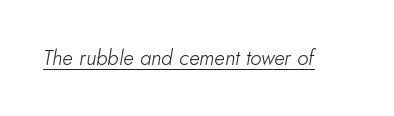
{"italic": "yes", "lean": "right", "slant_degrees": 10, "bold": "no", "underline": "yes", "letter_spacing": "normal", "letter_spacing_em": 0.0, "glyph_px": 21}
